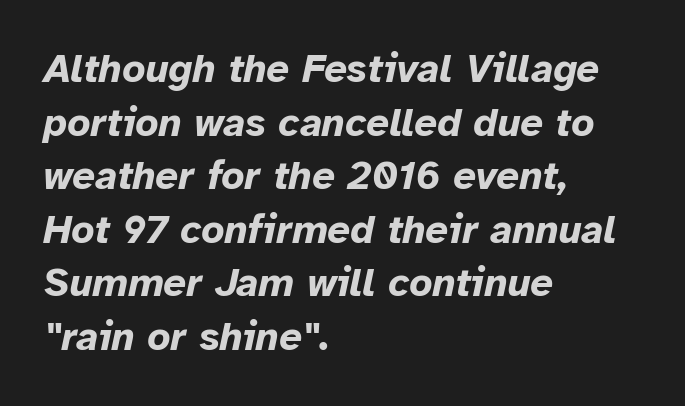
The zone under the glyphs is completely vacant. Heft: maximum for text — a bold. A typesetter would mark this as italic. Each letter keeps its own natural width here, so spacing adapts to shape. No extra tracking has been applied to these lines. Summary of vertical rhythm: regular, with standard interline spacing.
